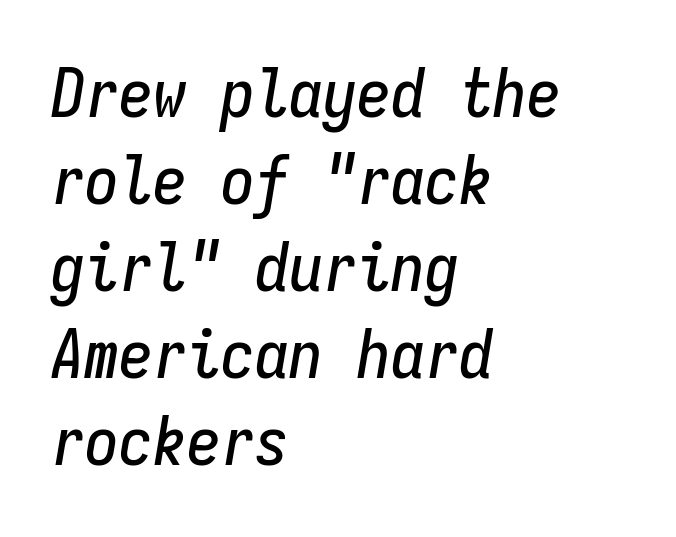
Q: Is the text italic (slanted)? A: Yes, it leans right by about 9 degrees.
Q: Is the text underlined? A: No.
Q: How is the paragraph aligned? A: Left-aligned.
Q: Is the spacing between letters normal or unusually wide? A: Normal.
Q: Is the spacing between lines tight, normal or loose? A: Normal.
Q: Width (condensed, normal, or wide)? A: Condensed.
Q: Stroke contrast? A: Low.
Q: x-height? A: Medium.
Q: Monospaced? A: Yes.
